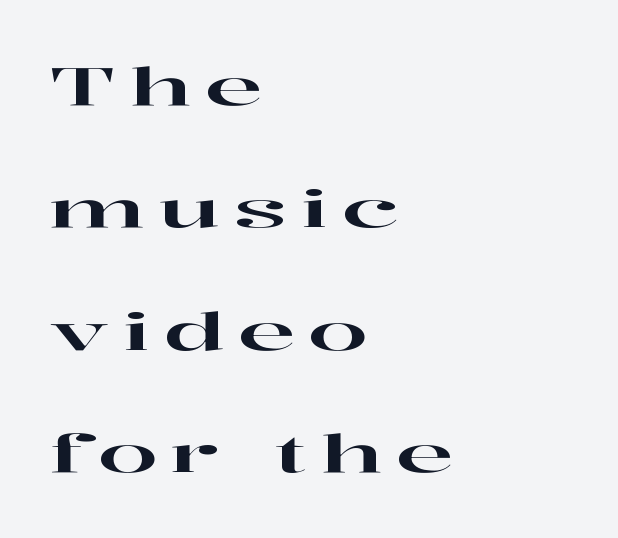
You can tell it's not italic because the verticals are truly vertical. Little horizontal feet cap the strokes, marking this as serif type. The rendering uses a large line-height, opening up the rows. The face used here is proportionally spaced, like ordinary book or web type.
